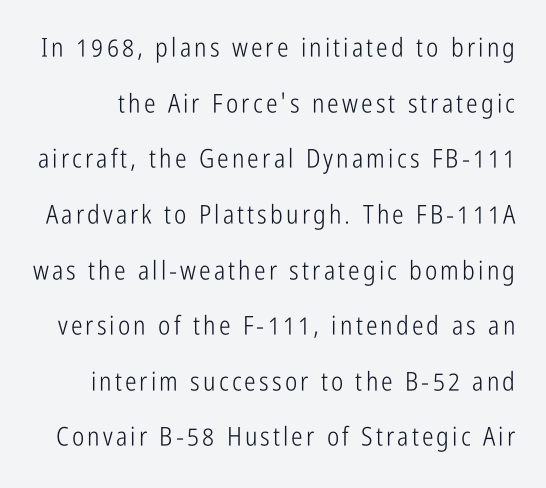
{"italic": "no", "bold": "no", "underline": "no", "line_spacing": "loose", "line_spacing_ratio": 2.14, "glyph_px": 26}
